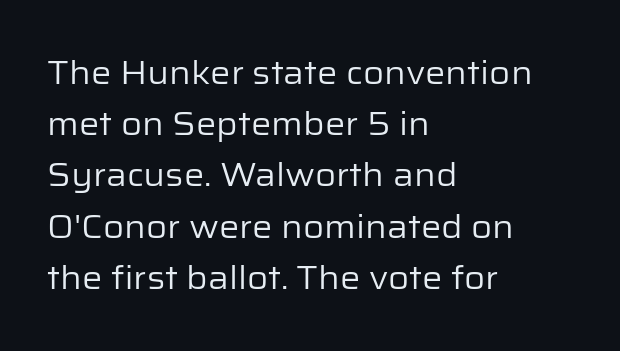
Q: Is the text bold? A: No.
Q: Is the text italic (slanted)? A: No, it is upright.
Q: Is the typeface a serif or a sans-serif typeface? A: Sans-serif.
Q: Is the text underlined? A: No.
Q: How is the paragraph aligned? A: Left-aligned.
Q: Is the spacing between letters normal or unusually wide? A: Normal.
Q: Is the spacing between lines tight, normal or loose? A: Normal.
Q: Width (condensed, normal, or wide)? A: Normal.
Q: Stroke contrast? A: Low.
Q: x-height? A: Medium.
Q: Monospaced? A: No.
